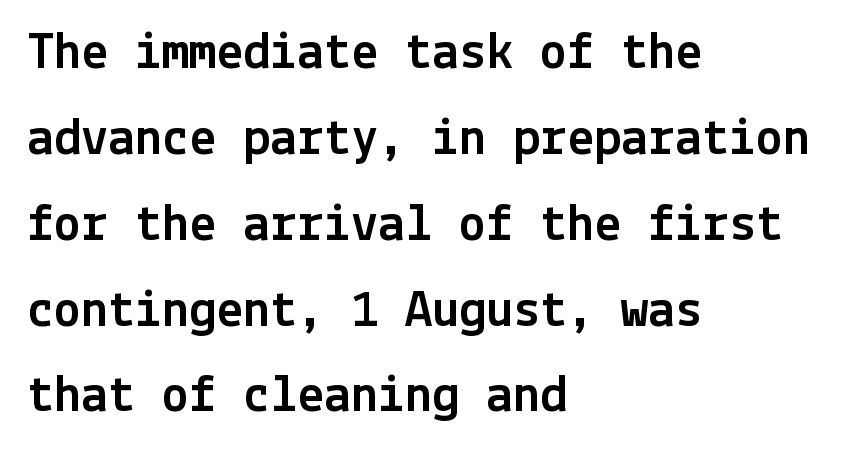
The lines sit at an ordinary, default distance from one another. The typesetter chose a ragged-right arrangement here. Anything drawn beneath the words? Only blank space. Spacing between characters is what you'd get straight out of the box.
